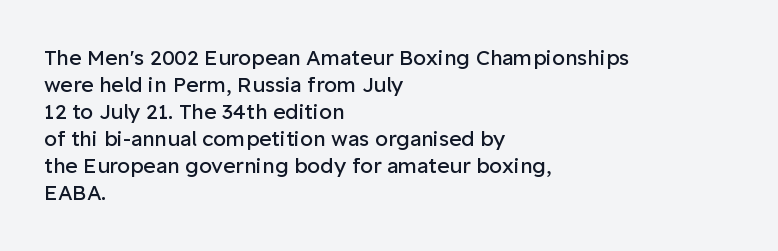
{"italic": "no", "bold": "no", "underline": "no", "align": "left", "line_spacing": "normal", "line_spacing_ratio": 1.29, "letter_spacing": "normal", "letter_spacing_em": 0.0, "glyph_px": 21}
